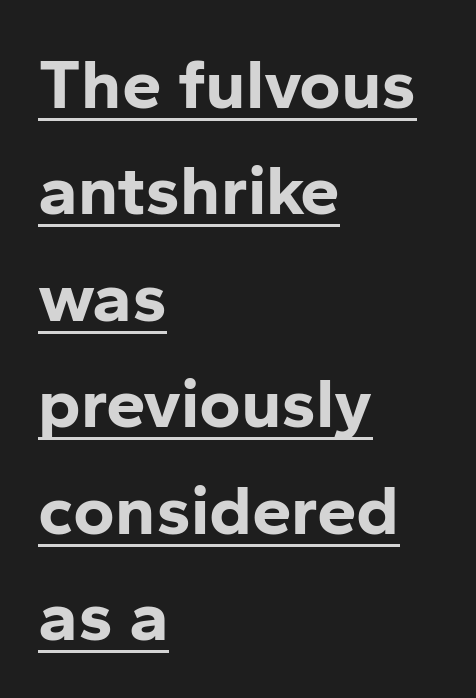
Varying glyph widths throughout — classic text-font behaviour. Notice how a bar underscores the lettering throughout. Nope, no serifs anywhere on these letters. On the weight axis this lands at bold, roughly 700. A student would call this left alignment; a typographer would say flush left, rag right.
